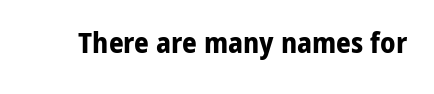
{"serif": "no", "italic": "no", "bold": "yes", "weight": "bold", "width": "normal", "stroke_contrast": "low", "x_height": "medium", "monospaced": "no", "underline": "no", "letter_spacing": "normal", "letter_spacing_em": 0.0, "glyph_px": 29}
